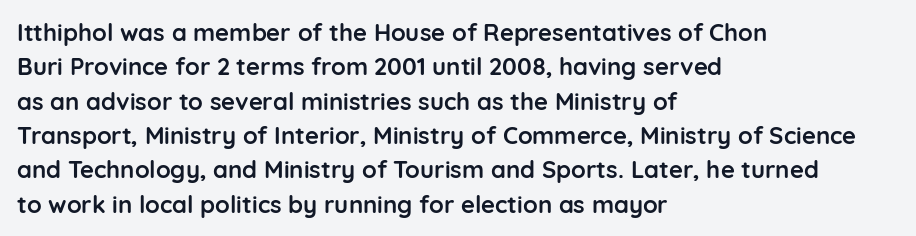
Q: Is the text bold? A: Yes.
Q: Is the text italic (slanted)? A: No, it is upright.
Q: Is the text underlined? A: No.
Q: How is the paragraph aligned? A: Left-aligned.
Q: Is the spacing between letters normal or unusually wide? A: Normal.
Q: Is the spacing between lines tight, normal or loose? A: Normal.
